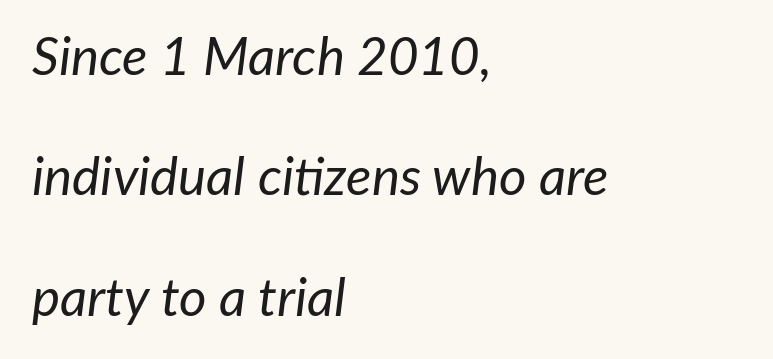
{"italic": "yes", "lean": "right", "slant_degrees": 7, "bold": "no", "weight": "regular", "width": "normal", "stroke_contrast": "low", "x_height": "medium", "monospaced": "no", "underline": "no", "align": "left", "line_spacing": "loose", "line_spacing_ratio": 2.27, "letter_spacing": "normal", "letter_spacing_em": 0.0, "glyph_px": 53}
